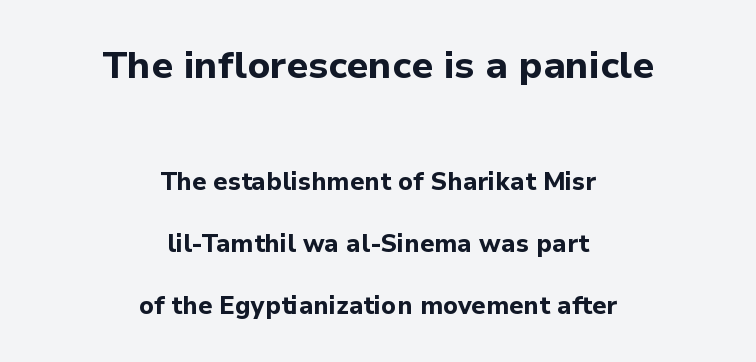
{"serif": "no", "italic": "no", "bold": "yes", "weight": "bold", "width": "normal", "stroke_contrast": "low", "x_height": "medium", "monospaced": "no", "underline": "no", "align": "center", "line_spacing": "loose", "line_spacing_ratio": 2.48, "letter_spacing": "normal", "letter_spacing_em": 0.0, "larger_block": "first", "size_ratio": 1.52, "glyph_px": 38}
